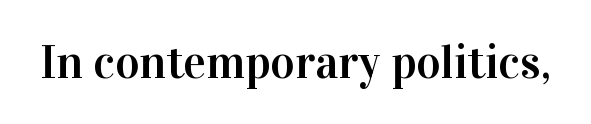
{"serif": "yes", "italic": "no", "width": "normal", "stroke_contrast": "high", "x_height": "medium", "monospaced": "no", "underline": "no", "letter_spacing": "normal", "letter_spacing_em": 0.0, "glyph_px": 47}
